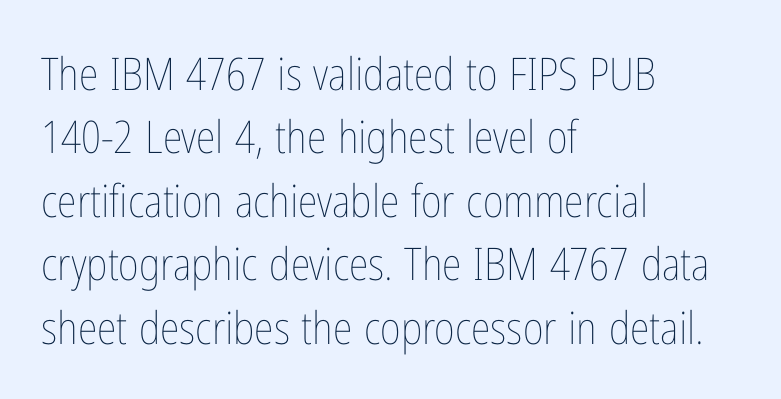
The image shows 45 px thin, condensed type, upright; set left-aligned, normal line spacing (1.41x), normal letter spacing, not underlined; low stroke contrast and a medium x-height.
